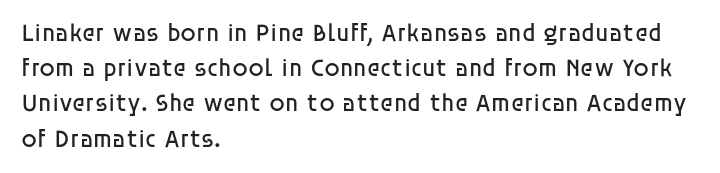
Q: Is the text bold? A: No.
Q: Is the text italic (slanted)? A: No, it is upright.
Q: Is the text underlined? A: No.
Q: How is the paragraph aligned? A: Left-aligned.
Q: Is the spacing between letters normal or unusually wide? A: Normal.
Q: Is the spacing between lines tight, normal or loose? A: Normal.
